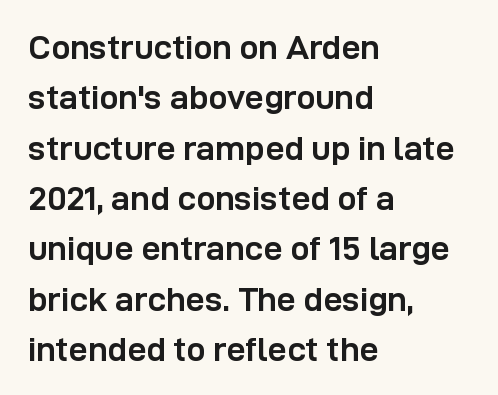
Default kerning and tracking; the words read as compact shapes. Notice how the passage keeps a crisp vertical edge on the left only. Posture: straight, roman, zero tilt. This rendering employs a face without finishing strokes, i.e., a sans-serif. Check the space under the baseline: it is left empty. Weight: bold.
